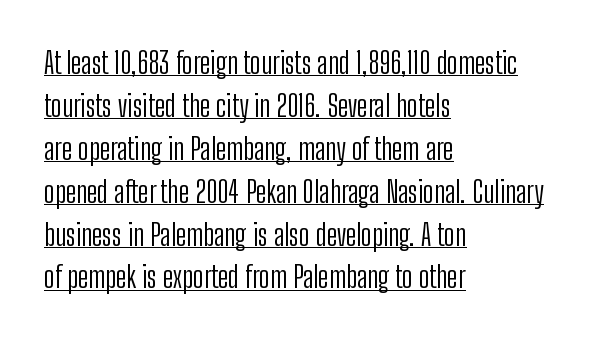
{"serif": "no", "italic": "no", "bold": "no", "weight": "light", "width": "condensed", "stroke_contrast": "low", "x_height": "medium", "monospaced": "no", "underline": "yes", "align": "left", "line_spacing": "normal", "line_spacing_ratio": 1.43, "letter_spacing": "normal", "letter_spacing_em": 0.0, "glyph_px": 30}
